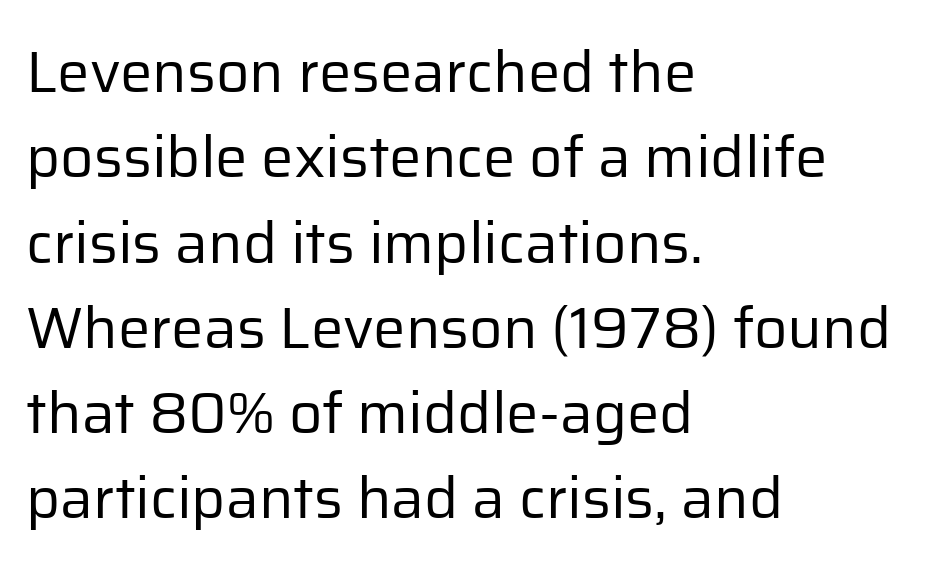
In terms of letterspacing, this is plain default setting. These lines are rendered in a variable-pitch font. The line-height multiplier appears to be the usual default. A sans-serif font was chosen for this passage.
